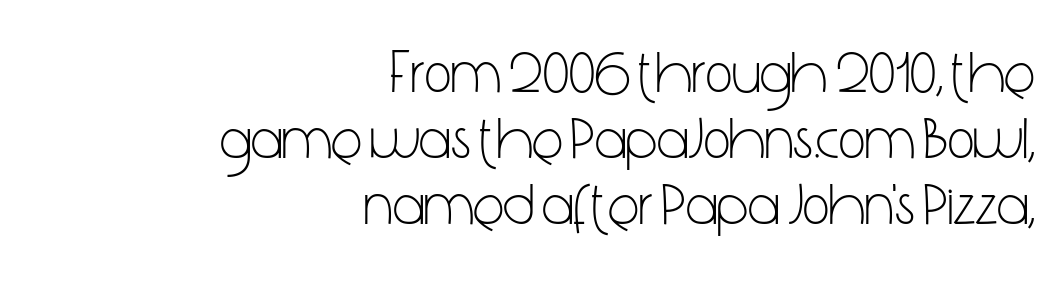
The image shows 58 px light, condensed sans-serif type, upright; set right-aligned, tight line spacing (1.14x), normal letter spacing, not underlined; low stroke contrast and a medium x-height.
